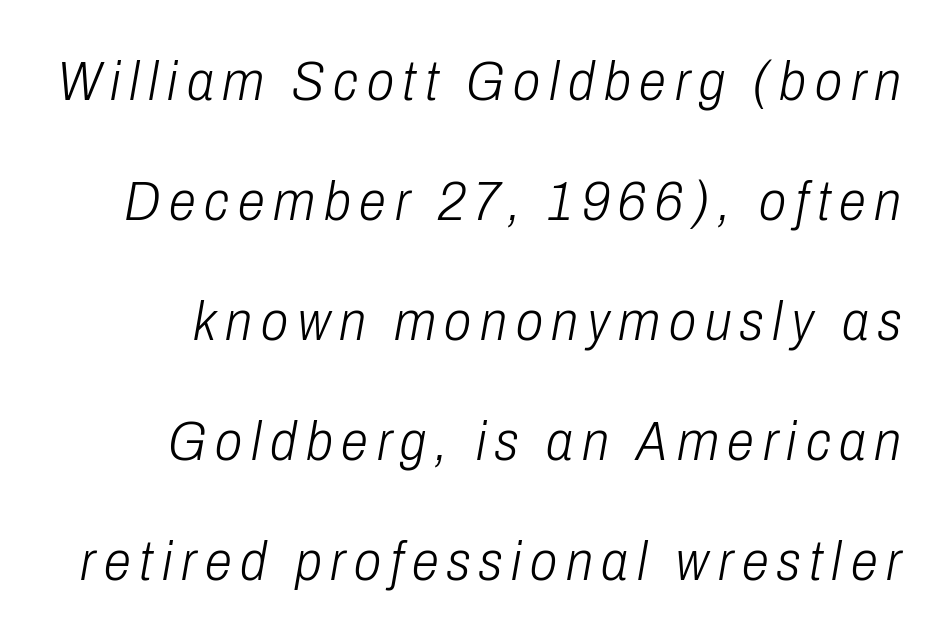
The image shows 55 px light, condensed type, italic (leaning right); set loose line spacing (2.18x), not underlined; low stroke contrast and a medium x-height.
